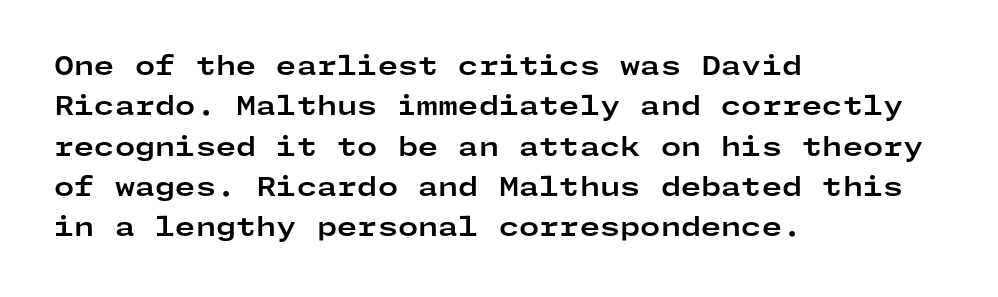
{"italic": "no", "bold": "yes", "underline": "no", "align": "left", "line_spacing": "normal", "line_spacing_ratio": 1.55, "letter_spacing": "normal", "letter_spacing_em": 0.0, "glyph_px": 26}
